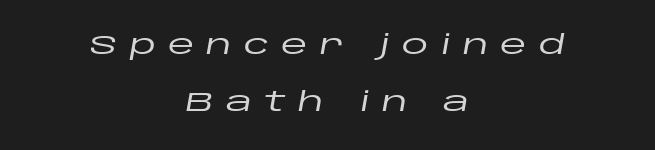
The image shows 27 px text type, italic (leaning right); set centered, loose line spacing (2.11x), unusually wide letter spacing (+0.45 em), not underlined.
